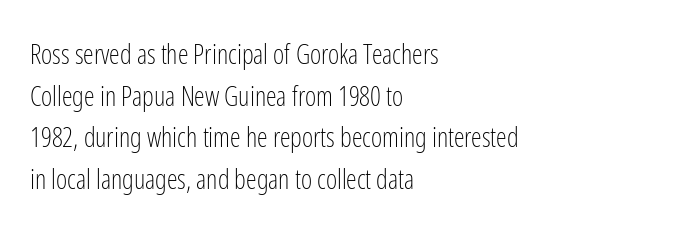
This sample uses an upright cut, with every glyph sitting square on the baseline. Lines of text with bare space underneath. The setting favours the left margin, as ordinary paragraphs usually do. Leading: standard. The typesetting does not lean heavy: it is not bold. You could call the tracking neutral — neither tight nor loose.
